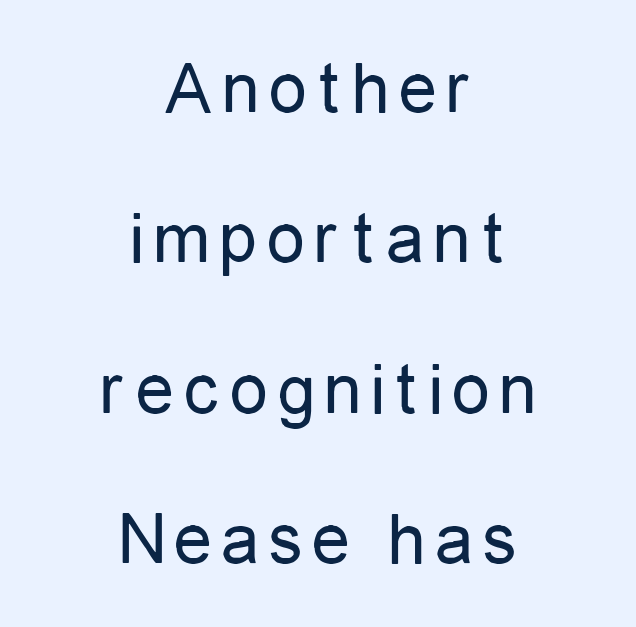
Summary of weight: not heavy and not bold. Notice how the passage keeps no hard edge, just a central spine. The foot of each line stays bare and open. Unlike a traditional serif, this face leaves its strokes unadorned. The lettering holds an erect, upright posture throughout. A great deal of white space separates one row of letters from the next.
